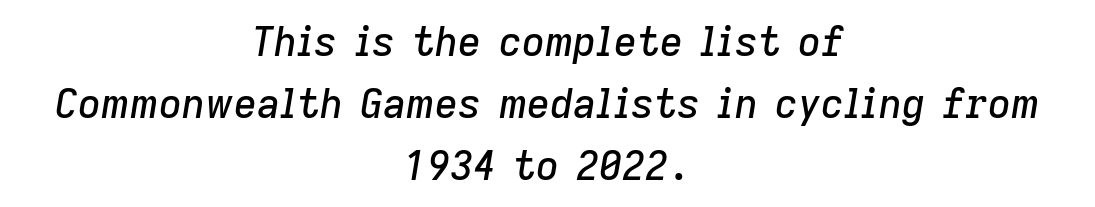
The rendering uses natural spacing where letterforms have individual widths. Nobody touched the tracking dial on this one. Type without underlining. Slant detected: the letters are inclined. This sample keeps an unexceptional amount of space between lines.
